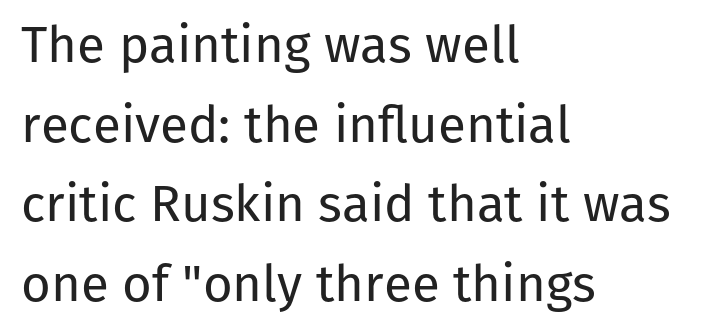
Q: Is the text bold? A: No.
Q: Is the text italic (slanted)? A: No, it is upright.
Q: Is the typeface a serif or a sans-serif typeface? A: Sans-serif.
Q: Is the text underlined? A: No.
Q: How is the paragraph aligned? A: Left-aligned.
Q: Is the spacing between letters normal or unusually wide? A: Normal.
Q: Is the spacing between lines tight, normal or loose? A: Normal.
Q: Width (condensed, normal, or wide)? A: Normal.
Q: Stroke contrast? A: Low.
Q: x-height? A: Medium.
Q: Monospaced? A: No.
